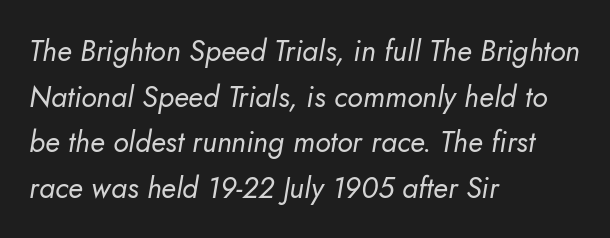
Q: Is the text bold? A: No.
Q: Is the text italic (slanted)? A: Yes, it leans right by about 10 degrees.
Q: Is the text underlined? A: No.
Q: How is the paragraph aligned? A: Left-aligned.
Q: Is the spacing between letters normal or unusually wide? A: Normal.
Q: Is the spacing between lines tight, normal or loose? A: Normal.
Q: Width (condensed, normal, or wide)? A: Normal.
Q: Stroke contrast? A: Low.
Q: x-height? A: Small.
Q: Monospaced? A: No.
